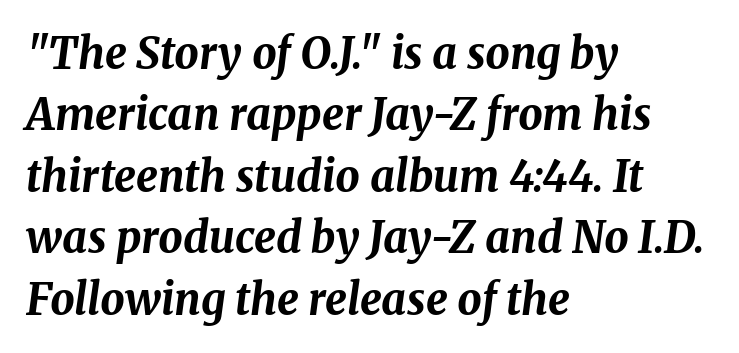
The image shows 43 px bold type, italic (leaning right); set left-aligned, normal line spacing (1.43x), normal letter spacing, not underlined; medium stroke contrast and a medium x-height.
